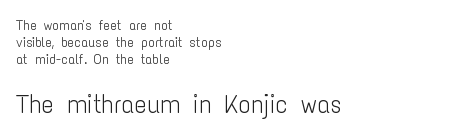
The image shows 26 px text type, upright; set left-aligned, line spacing 1.21x, normal letter spacing, not underlined; the second (bottom) block is 1.86x larger.
